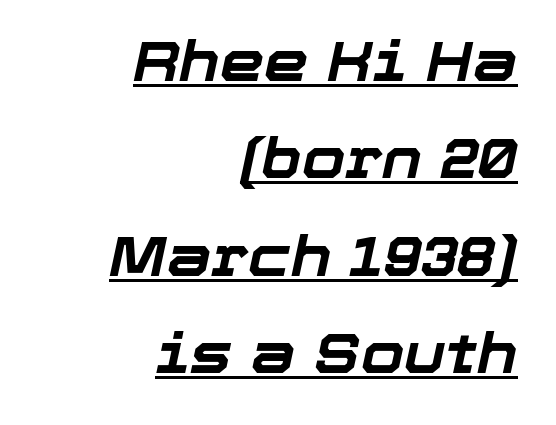
Q: Is the text bold? A: Yes.
Q: Is the text italic (slanted)? A: Yes, it leans right by about 12 degrees.
Q: Is the text underlined? A: Yes.
Q: How is the paragraph aligned? A: Right-aligned.
Q: Is the spacing between letters normal or unusually wide? A: Normal.
Q: Width (condensed, normal, or wide)? A: Normal.
Q: Stroke contrast? A: Low.
Q: x-height? A: Medium.
Q: Monospaced? A: No.
